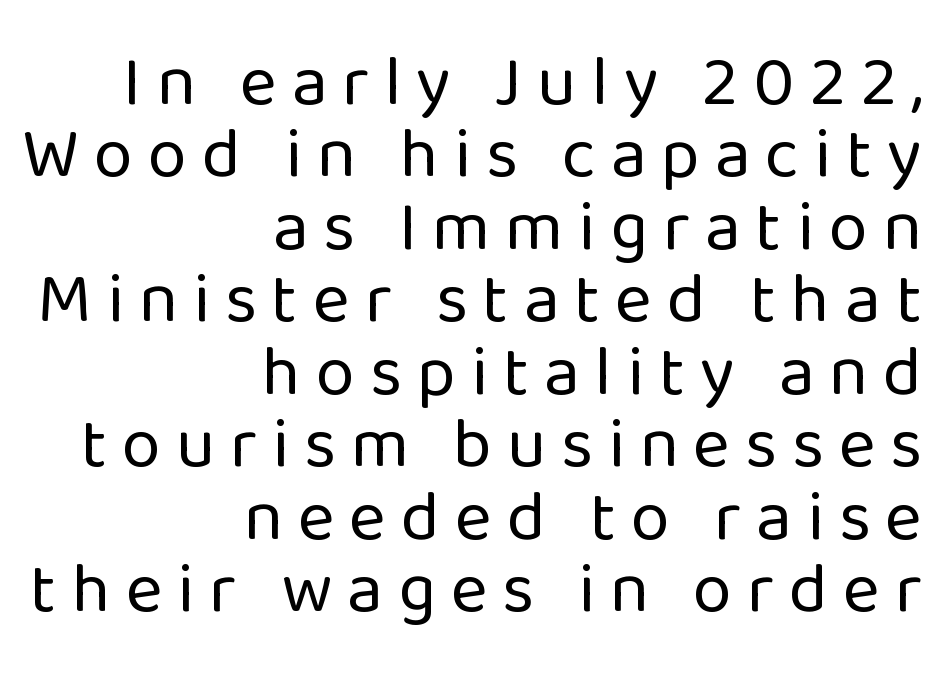
{"serif": "no", "italic": "no", "bold": "no", "weight": "regular", "width": "normal", "stroke_contrast": "low", "x_height": "medium", "monospaced": "no", "underline": "no", "align": "right", "line_spacing": "tight", "line_spacing_ratio": 1.02, "letter_spacing": "wide", "letter_spacing_em": 0.21, "glyph_px": 71}
